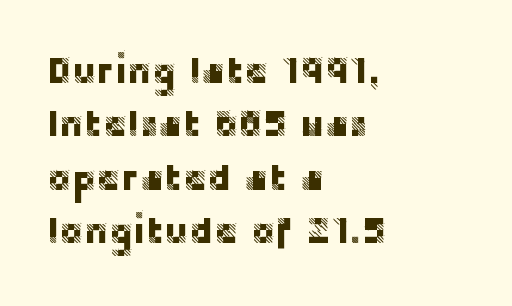
Character widths vary here, with narrow letters taking less room than wide ones. Bare-footed words on every line. In terms of letterspacing, this is plain default setting. Unlike italic type, these characters show no tilt at all. The paragraph has a hard left edge and a soft right edge. The passage shown stacks its lines at a standard gap.
